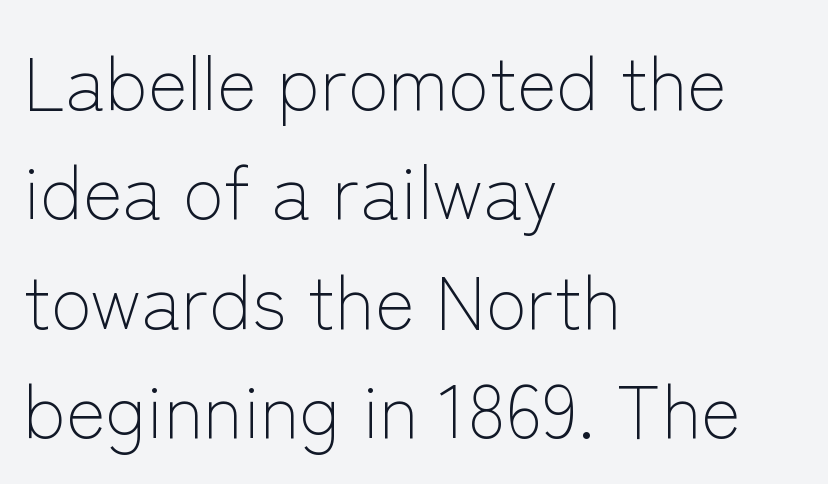
The characters display no serif detailing; their extremities are plain. The face looks like a standard text weight, possibly lighter. Quick note: not italic, upright. Think of a printed novel: that variable character pitch is what you see here.
